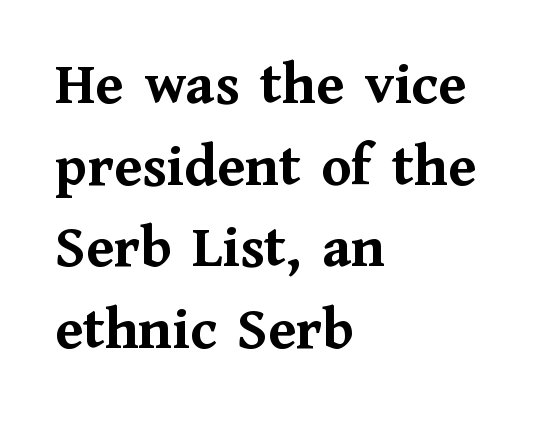
{"serif": "yes", "italic": "no", "bold": "yes", "weight": "semibold", "width": "normal", "stroke_contrast": "medium", "x_height": "medium", "monospaced": "no", "underline": "no", "align": "left", "line_spacing": "normal", "line_spacing_ratio": 1.34, "letter_spacing": "normal", "letter_spacing_em": 0.0, "glyph_px": 61}
